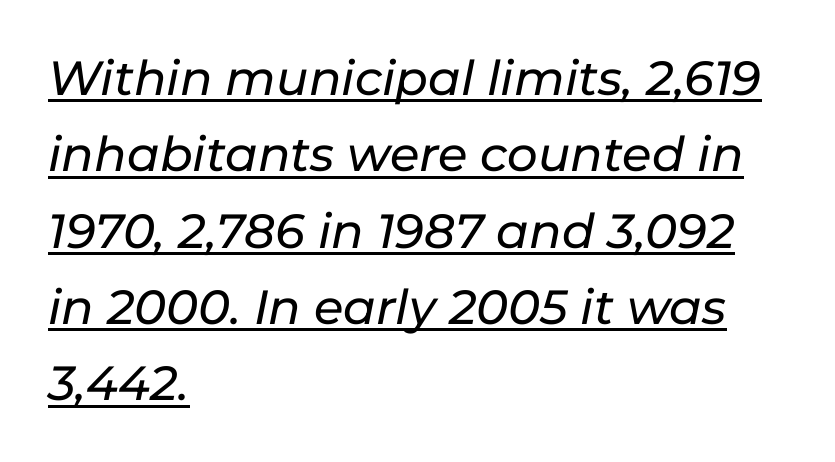
{"italic": "yes", "lean": "right", "slant_degrees": 11, "width": "normal", "stroke_contrast": "low", "x_height": "medium", "monospaced": "no", "underline": "yes", "align": "left", "line_spacing": "normal", "line_spacing_ratio": 1.59, "letter_spacing": "normal", "letter_spacing_em": 0.0, "glyph_px": 48}
